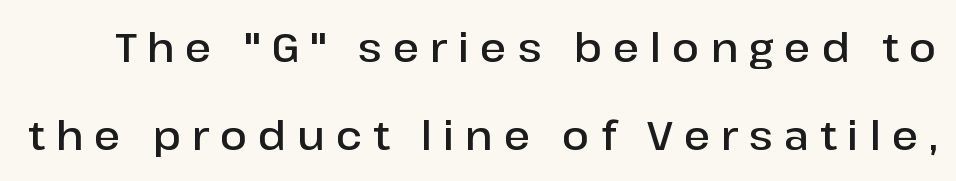
The image shows 40 px semibold sans-serif type, upright; set loose line spacing (2.19x), unusually wide letter spacing (+0.27 em), not underlined; low stroke contrast and a medium x-height.
